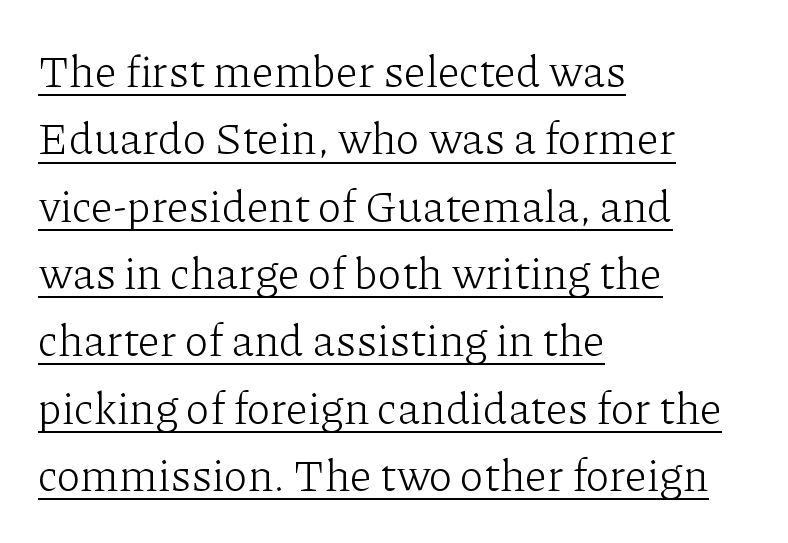
Q: Is the text bold? A: No.
Q: Is the text italic (slanted)? A: No, it is upright.
Q: Is the typeface a serif or a sans-serif typeface? A: Serif.
Q: Is the text underlined? A: Yes.
Q: How is the paragraph aligned? A: Left-aligned.
Q: Is the spacing between letters normal or unusually wide? A: Normal.
Q: Is the spacing between lines tight, normal or loose? A: Normal.
Q: Width (condensed, normal, or wide)? A: Normal.
Q: Stroke contrast? A: Low.
Q: x-height? A: Medium.
Q: Monospaced? A: No.
